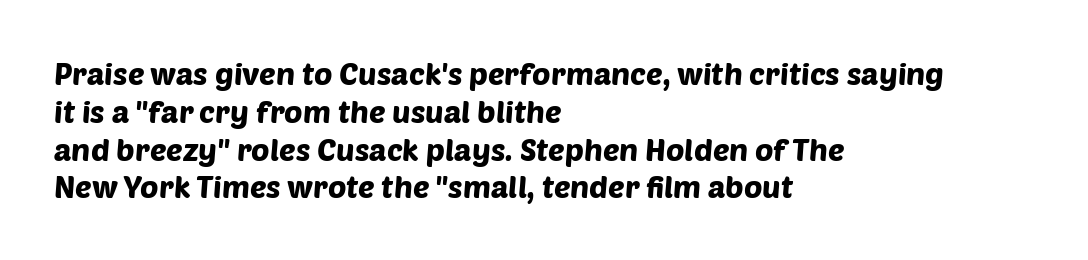
Q: Is the typeface a serif or a sans-serif typeface? A: Sans-serif.
Q: Is the text underlined? A: No.
Q: How is the paragraph aligned? A: Left-aligned.
Q: Is the spacing between letters normal or unusually wide? A: Normal.
Q: Width (condensed, normal, or wide)? A: Normal.
Q: Stroke contrast? A: Low.
Q: x-height? A: Large.
Q: Monospaced? A: No.
